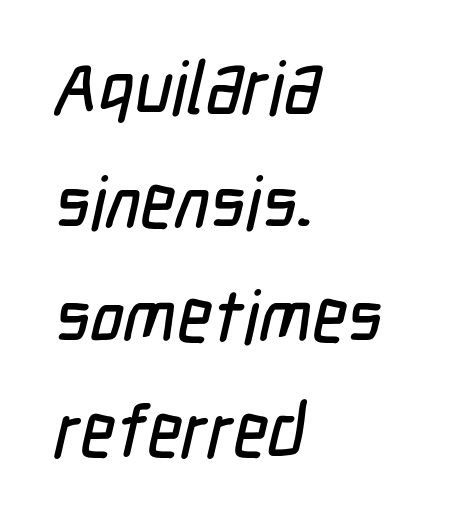
{"serif": "no", "width": "condensed", "stroke_contrast": "low", "x_height": "medium", "monospaced": "no", "underline": "no", "align": "left", "line_spacing": "normal", "line_spacing_ratio": 1.57, "letter_spacing": "normal", "letter_spacing_em": 0.0, "glyph_px": 73}
